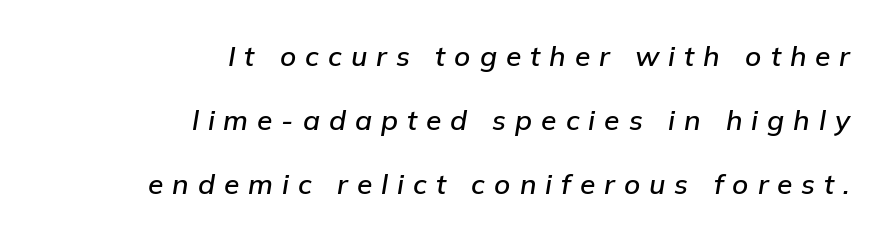
Q: Is the text italic (slanted)? A: Yes, it leans right by about 9 degrees.
Q: Is the text underlined? A: No.
Q: How is the paragraph aligned? A: Right-aligned.
Q: Is the spacing between letters normal or unusually wide? A: Unusually wide.
Q: Is the spacing between lines tight, normal or loose? A: Loose.
Q: Width (condensed, normal, or wide)? A: Normal.
Q: Stroke contrast? A: Low.
Q: x-height? A: Medium.
Q: Monospaced? A: No.
